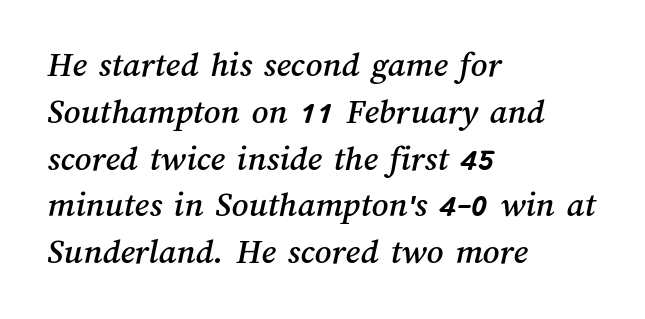
Q: Is the text underlined? A: No.
Q: How is the paragraph aligned? A: Left-aligned.
Q: Is the spacing between letters normal or unusually wide? A: Normal.
Q: Is the spacing between lines tight, normal or loose? A: Normal.
Q: Width (condensed, normal, or wide)? A: Normal.
Q: Stroke contrast? A: Medium.
Q: x-height? A: Medium.
Q: Monospaced? A: No.
